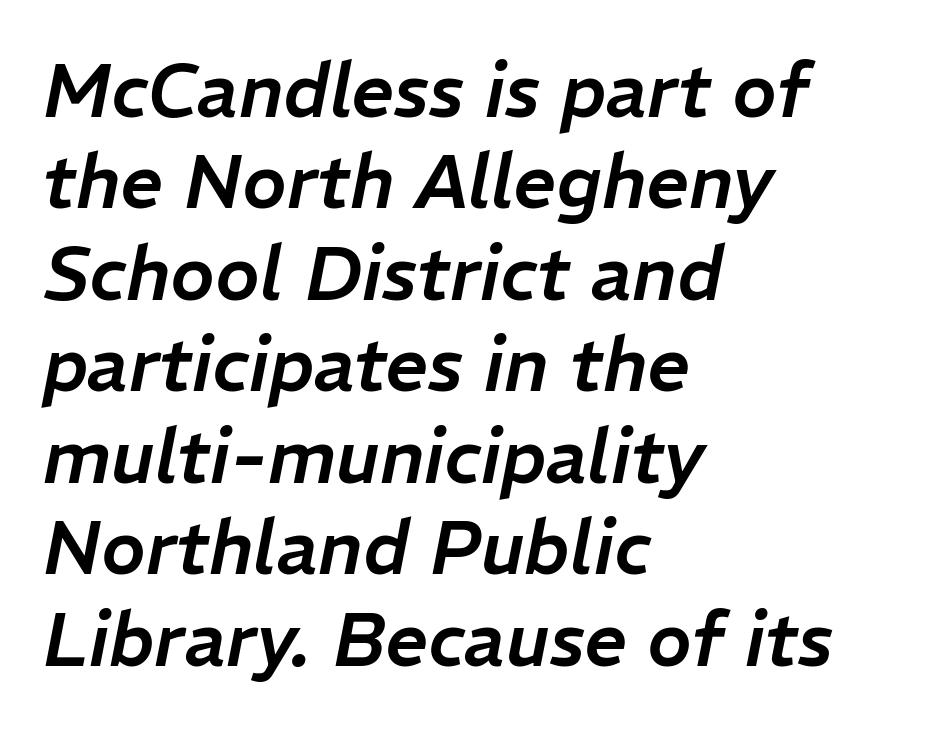
The image shows 75 px text type, italic (leaning right); set left-aligned, line spacing 1.22x, normal letter spacing, not underlined; low stroke contrast and a medium x-height.
